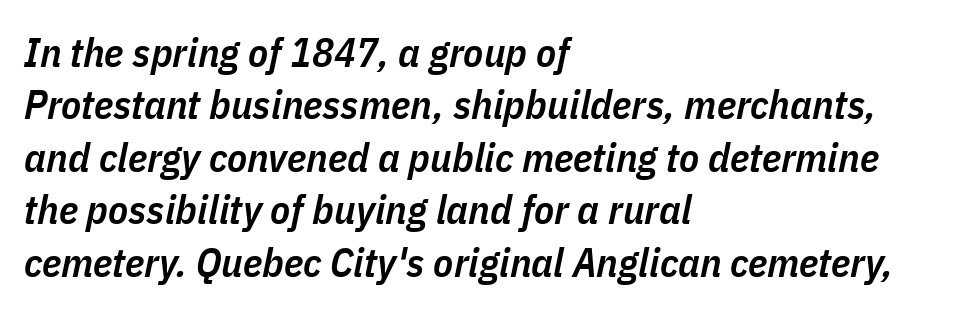
{"italic": "yes", "lean": "right", "slant_degrees": 11, "bold": "semi", "weight": "semibold", "width": "condensed", "stroke_contrast": "low", "x_height": "medium", "monospaced": "no", "underline": "no", "align": "left", "line_spacing": "normal", "line_spacing_ratio": 1.28, "letter_spacing": "normal", "letter_spacing_em": 0.0, "glyph_px": 41}
